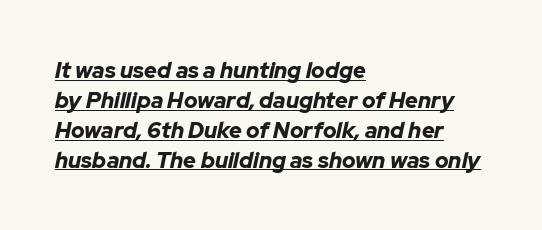
Q: Is the text bold? A: Yes.
Q: Is the text italic (slanted)? A: Yes, it leans right by about 12 degrees.
Q: Is the text underlined? A: Yes.
Q: How is the paragraph aligned? A: Left-aligned.
Q: Is the spacing between letters normal or unusually wide? A: Normal.
Q: Is the spacing between lines tight, normal or loose? A: Normal.
